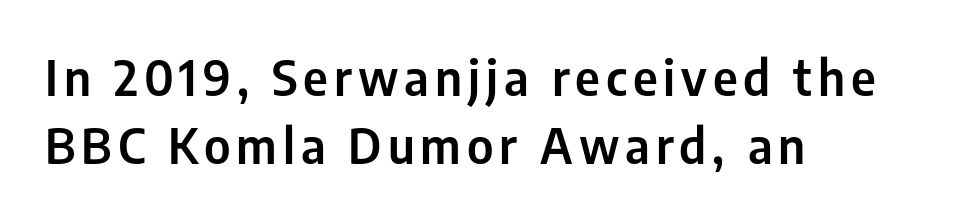
The image shows 49 px condensed sans-serif type, upright; set left-aligned, normal line spacing (1.39x), not underlined; low stroke contrast and a medium x-height.
